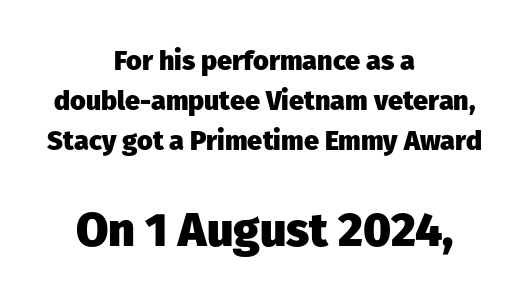
Q: Is the text bold? A: Yes.
Q: Is the text italic (slanted)? A: No, it is upright.
Q: Is the typeface a serif or a sans-serif typeface? A: Sans-serif.
Q: Is the text underlined? A: No.
Q: How is the paragraph aligned? A: Centered.
Q: Is the spacing between letters normal or unusually wide? A: Normal.
Q: Is the spacing between lines tight, normal or loose? A: Normal.
Q: Which block of text is set in a larger size, the first (top) or the second (bottom)? A: The second (bottom) one.
Q: Width (condensed, normal, or wide)? A: Normal.
Q: Stroke contrast? A: Low.
Q: x-height? A: Medium.
Q: Monospaced? A: No.
